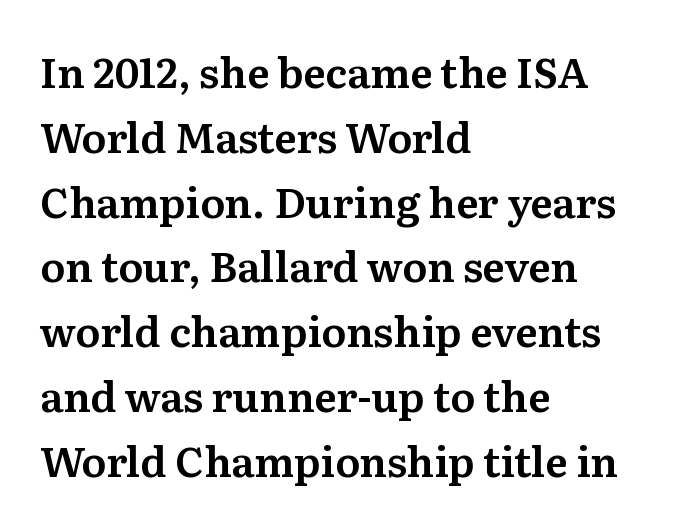
{"serif": "yes", "italic": "no", "width": "normal", "stroke_contrast": "medium", "x_height": "medium", "monospaced": "no", "underline": "no", "align": "left", "line_spacing": "normal", "line_spacing_ratio": 1.58, "letter_spacing": "normal", "letter_spacing_em": 0.0, "glyph_px": 41}
